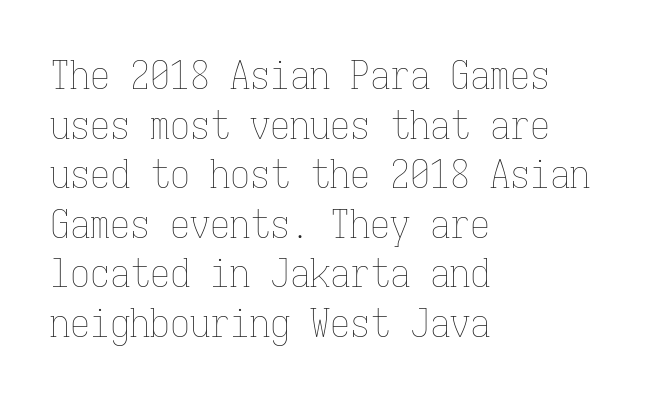
The image shows 40 px thin, condensed type, upright, monospaced; set left-aligned, line spacing 1.24x, normal letter spacing, not underlined; low stroke contrast and a medium x-height.
